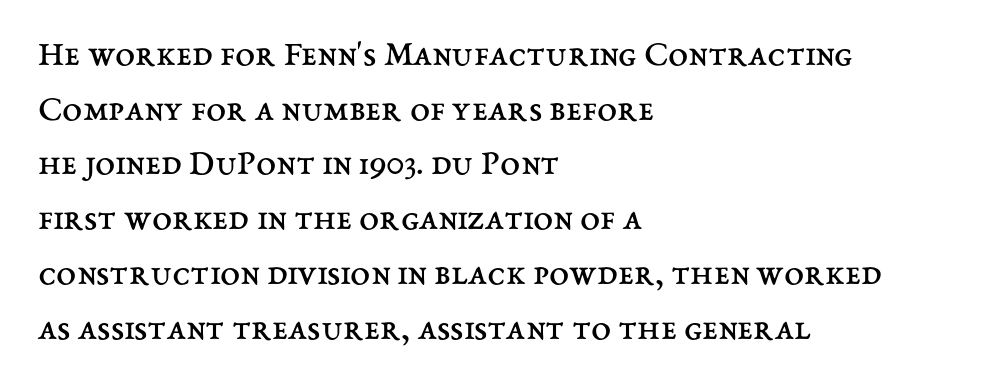
The image shows 36 px regular-weight type, upright; set left-aligned, normal line spacing (1.52x), normal letter spacing, not underlined; medium stroke contrast and a medium x-height.
